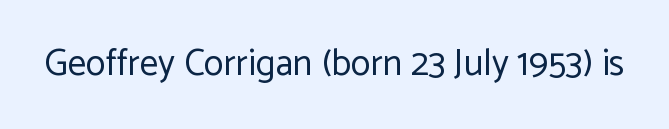
Weight: not bold — regular or lighter. Here the designer chose a conventional face with non-uniform glyph widths. The passage shown is typeset with a sans-serif family. The glyphs are unaccompanied by any horizontal stroke below them. The typography opts for an upright posture over an oblique one. Honestly, the letter spacing is just normal — you wouldn't notice it.
